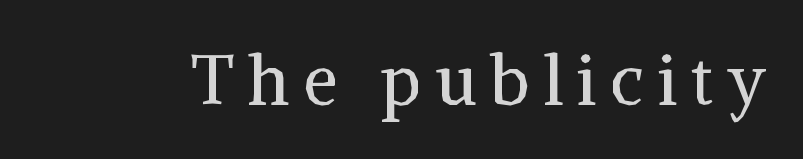
The image shows 69 px regular-weight serif type, upright; set unusually wide letter spacing (+0.2 em), not underlined; medium stroke contrast and a medium x-height.
